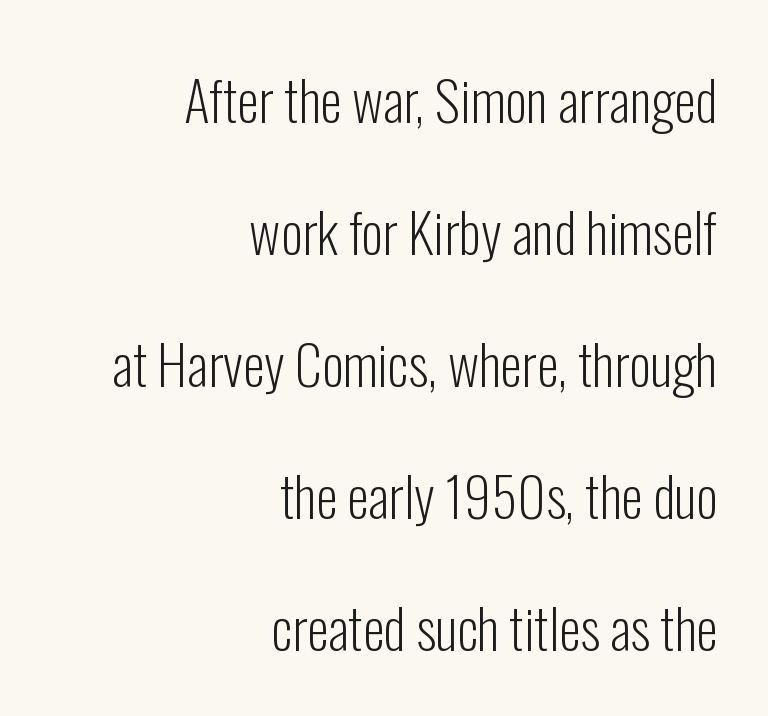
Q: Is the text bold? A: No.
Q: Is the text italic (slanted)? A: No, it is upright.
Q: Is the typeface a serif or a sans-serif typeface? A: Sans-serif.
Q: Is the text underlined? A: No.
Q: How is the paragraph aligned? A: Right-aligned.
Q: Is the spacing between letters normal or unusually wide? A: Normal.
Q: Is the spacing between lines tight, normal or loose? A: Loose.
Q: Width (condensed, normal, or wide)? A: Condensed.
Q: Stroke contrast? A: Low.
Q: x-height? A: Medium.
Q: Monospaced? A: No.
